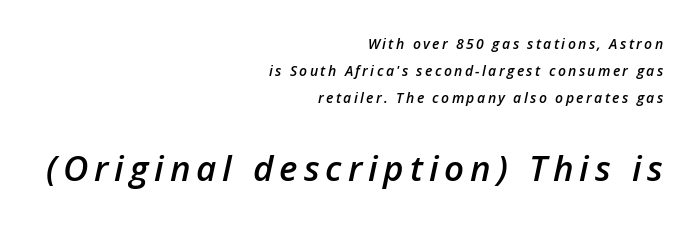
{"italic": "yes", "lean": "right", "slant_degrees": 12, "bold": "semi", "weight": "semibold", "width": "normal", "stroke_contrast": "low", "x_height": "medium", "monospaced": "no", "underline": "no", "align": "right", "line_spacing": "loose", "line_spacing_ratio": 1.94, "larger_block": "second", "size_ratio": 2.5, "glyph_px": 35}
